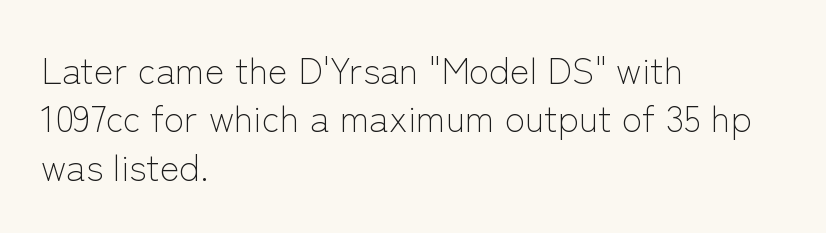
Q: Is the text bold? A: No.
Q: Is the text italic (slanted)? A: No, it is upright.
Q: Is the typeface a serif or a sans-serif typeface? A: Sans-serif.
Q: Is the text underlined? A: No.
Q: How is the paragraph aligned? A: Left-aligned.
Q: Is the spacing between letters normal or unusually wide? A: Normal.
Q: Is the spacing between lines tight, normal or loose? A: Normal.
Q: Width (condensed, normal, or wide)? A: Normal.
Q: Stroke contrast? A: Low.
Q: x-height? A: Medium.
Q: Monospaced? A: No.
